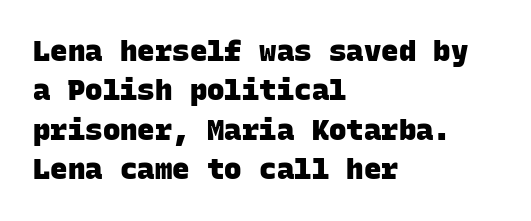
{"serif": "no", "bold": "yes", "weight": "heavy", "width": "normal", "stroke_contrast": "low", "x_height": "large", "monospaced": "yes", "underline": "no", "align": "left", "line_spacing": "normal", "line_spacing_ratio": 1.36, "letter_spacing": "normal", "letter_spacing_em": 0.0, "glyph_px": 29}
